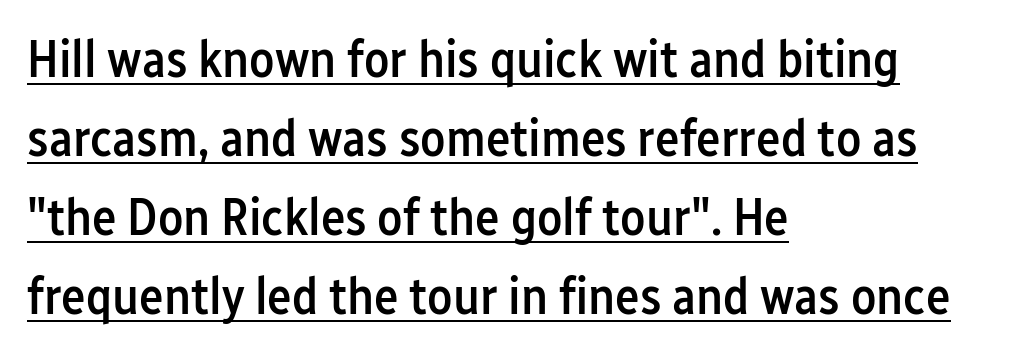
Q: Is the text bold? A: Semi-bold.
Q: Is the text italic (slanted)? A: No, it is upright.
Q: Is the typeface a serif or a sans-serif typeface? A: Sans-serif.
Q: Is the text underlined? A: Yes.
Q: How is the paragraph aligned? A: Left-aligned.
Q: Is the spacing between letters normal or unusually wide? A: Normal.
Q: Is the spacing between lines tight, normal or loose? A: Normal.
Q: Width (condensed, normal, or wide)? A: Condensed.
Q: Stroke contrast? A: Low.
Q: x-height? A: Medium.
Q: Monospaced? A: No.
